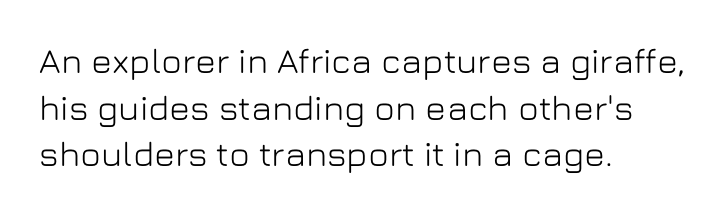
You can tell from the bare stems that sans-serif type was used. The ragged edge is on the right, which tells us the setting is flush left. Characters follow at the spacing the type designer built in. Leading matches the norm, producing a regular column. The face used here is proportionally spaced, like ordinary book or web type.
